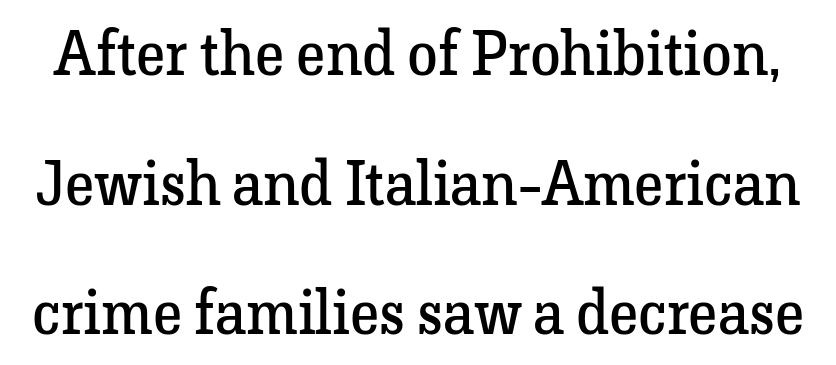
{"serif": "yes", "italic": "no", "bold": "no", "weight": "regular", "width": "normal", "stroke_contrast": "low", "x_height": "medium", "monospaced": "no", "underline": "no", "line_spacing": "loose", "line_spacing_ratio": 2.09, "letter_spacing": "normal", "letter_spacing_em": 0.0, "glyph_px": 62}
